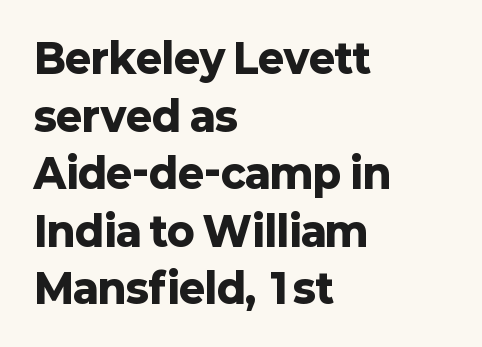
Q: Is the text bold? A: Yes.
Q: Is the text italic (slanted)? A: No, it is upright.
Q: Is the typeface a serif or a sans-serif typeface? A: Sans-serif.
Q: Is the text underlined? A: No.
Q: How is the paragraph aligned? A: Left-aligned.
Q: Is the spacing between letters normal or unusually wide? A: Normal.
Q: Is the spacing between lines tight, normal or loose? A: Normal.
Q: Width (condensed, normal, or wide)? A: Normal.
Q: Stroke contrast? A: Low.
Q: x-height? A: Medium.
Q: Monospaced? A: No.
